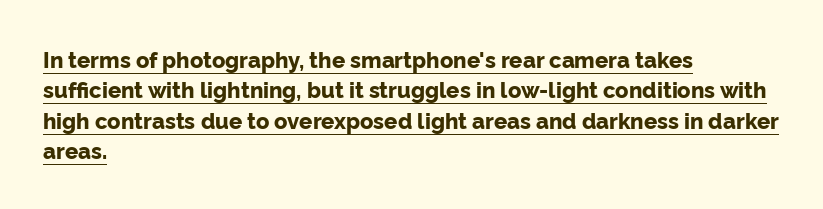
Posture: vertical. The lines in this sample share a left origin and differ only in where they stop. The sample's only ornament is a line tracing under the words. Strong, thick strokes mark this as bold type. The face used here is rendered with its standard letterfit. Does the leading feel generous? No, just average.
